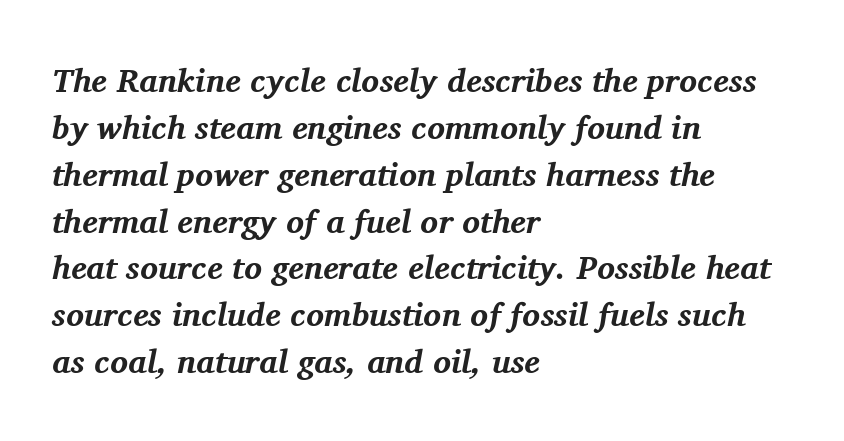
{"serif": "yes", "italic": "yes", "lean": "right", "slant_degrees": 11, "bold": "yes", "weight": "bold", "width": "normal", "stroke_contrast": "medium", "x_height": "medium", "monospaced": "no", "underline": "no", "align": "left", "line_spacing": "normal", "line_spacing_ratio": 1.42, "letter_spacing": "normal", "letter_spacing_em": 0.0, "glyph_px": 33}
